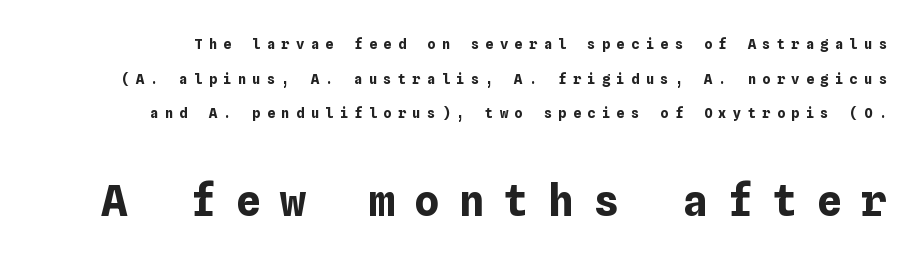
{"italic": "no", "bold": "yes", "weight": "bold", "width": "normal", "stroke_contrast": "low", "x_height": "medium", "underline": "no", "line_spacing": "loose", "line_spacing_ratio": 2.48, "letter_spacing": "wide", "letter_spacing_em": 0.44, "larger_block": "second", "size_ratio": 3.07, "glyph_px": 43}
